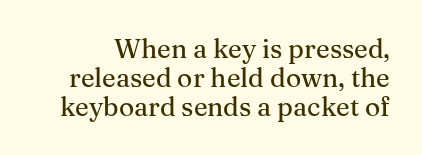
The image shows 26 px text type, upright; set tight line spacing (1.11x), normal letter spacing, not underlined.
